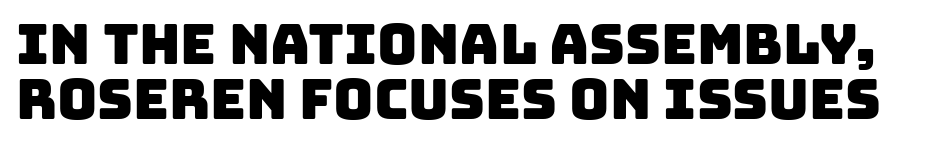
The image shows 55 px sans-serif type; set tight line spacing (1.0x), normal letter spacing, not underlined; low stroke contrast and a large x-height.
